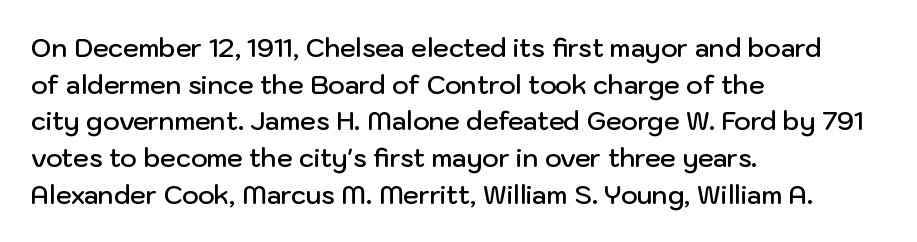
{"italic": "no", "bold": "semi", "underline": "no", "align": "left", "line_spacing": "normal", "line_spacing_ratio": 1.47, "letter_spacing": "normal", "letter_spacing_em": 0.0, "glyph_px": 25}
